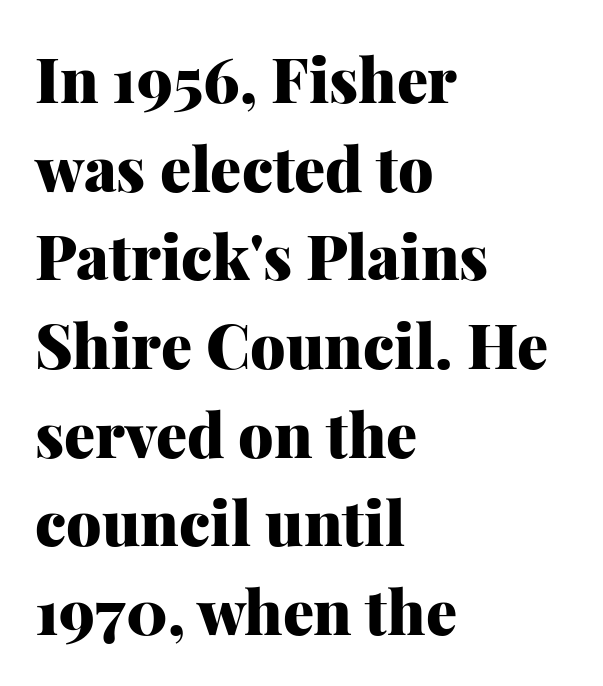
{"serif": "yes", "italic": "no", "bold": "yes", "weight": "heavy", "width": "normal", "stroke_contrast": "medium", "x_height": "medium", "monospaced": "no", "underline": "no", "align": "left", "line_spacing": "normal", "line_spacing_ratio": 1.43, "letter_spacing": "normal", "letter_spacing_em": 0.0, "glyph_px": 62}
